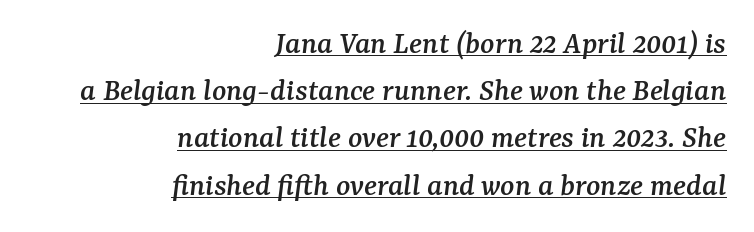
{"serif": "yes", "italic": "yes", "lean": "right", "slant_degrees": 7, "width": "normal", "stroke_contrast": "medium", "x_height": "medium", "monospaced": "no", "underline": "yes", "align": "right", "line_spacing": "normal", "line_spacing_ratio": 1.43, "letter_spacing": "normal", "letter_spacing_em": 0.0, "glyph_px": 33}
